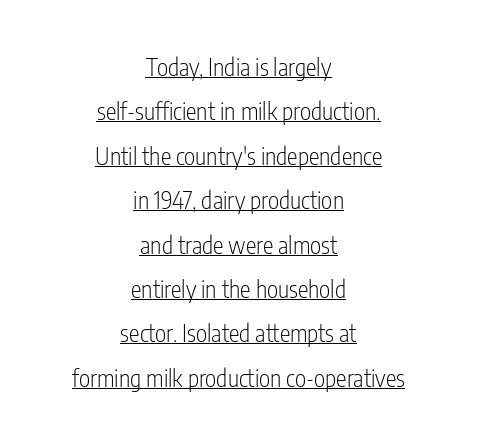
{"italic": "no", "bold": "no", "underline": "yes", "align": "center", "line_spacing_ratio": 1.85, "letter_spacing": "normal", "letter_spacing_em": 0.0, "glyph_px": 24}
